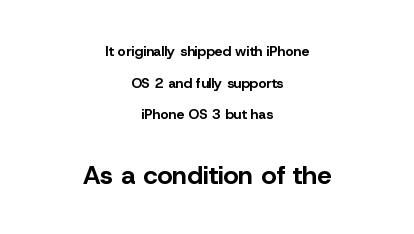
Only glyphs here, with clear space below each row. These lines are centered, leaving both edges ragged. The passage shown stacks its lines with a broad gap. Typesetter's note — lower block bumped up in size, upper block left smaller.
